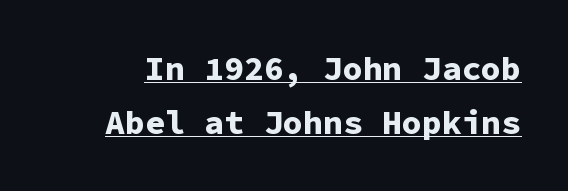
The image shows 33 px bold sans-serif type, upright, monospaced; set normal line spacing (1.63x), normal letter spacing, underlined; low stroke contrast and a medium x-height.
